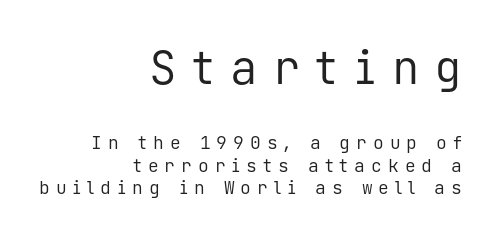
Nobody drew a line under any word here. Stroke thickness stays within the range of a standard reading face or lighter. The text was rendered using a sans face with plain stroke endings. Note: larger setting up top, smaller setting below. The text block is weighted toward the right margin, trailing off unevenly leftward.
